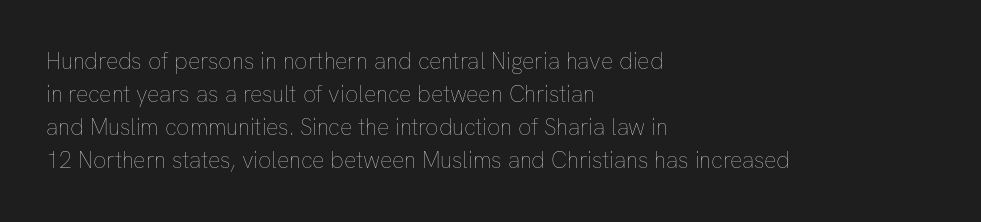
The image shows 23 px text type, upright; set left-aligned, normal line spacing (1.44x), normal letter spacing, not underlined.
